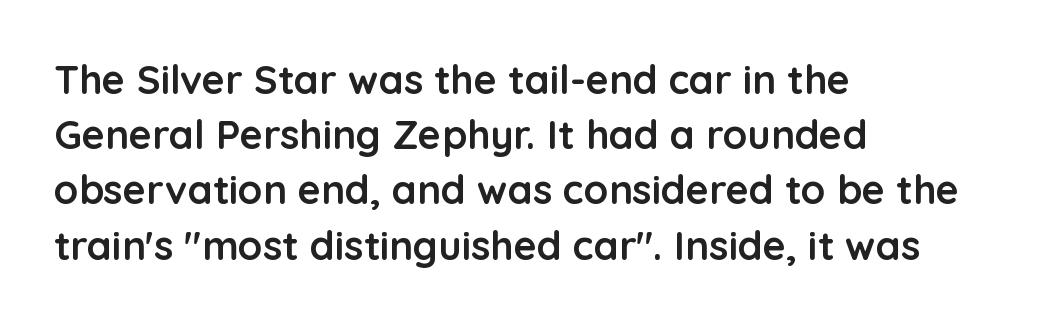
The image shows 40 px semibold sans-serif type, upright; set left-aligned, normal line spacing (1.38x), normal letter spacing, not underlined; low stroke contrast and a medium x-height.
